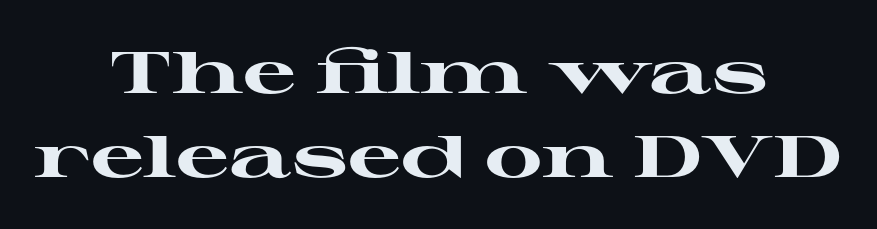
The image shows 59 px heavy, wide serif type, upright; set centered, normal line spacing (1.42x), normal letter spacing, not underlined; high stroke contrast and a medium x-height.
